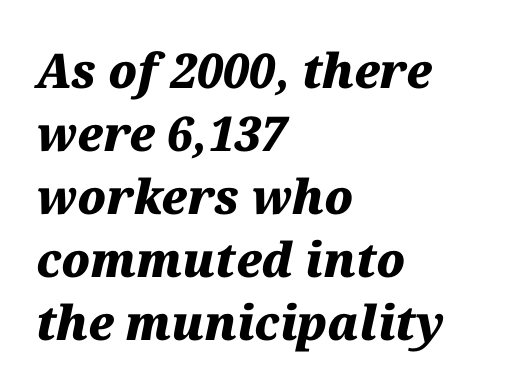
Every row of glyphs begins at an identical x-position on the left. Tracking here is standard; glyphs follow each other at the usual distance. Is this a fixed-width face? No — the glyphs have proportional, varying widths. When letters slant like this, we call the style italic. The typesetting leans heavy: a genuine bold.
